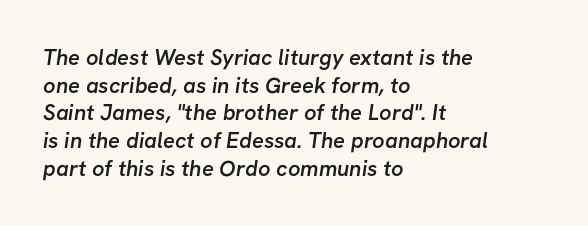
As a designer I'd log this as weight 600, semibold. Leftover space on each line is placed entirely after the last word. The rendering keeps characters at their native spacing. The baseline area is clear. If you measured baseline to baseline, you'd find a middling distance.
